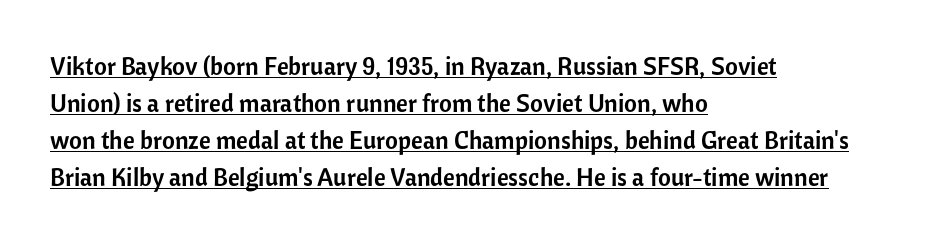
Q: Is the text italic (slanted)? A: No, it is upright.
Q: Is the text underlined? A: Yes.
Q: How is the paragraph aligned? A: Left-aligned.
Q: Is the spacing between letters normal or unusually wide? A: Normal.
Q: Is the spacing between lines tight, normal or loose? A: Normal.
